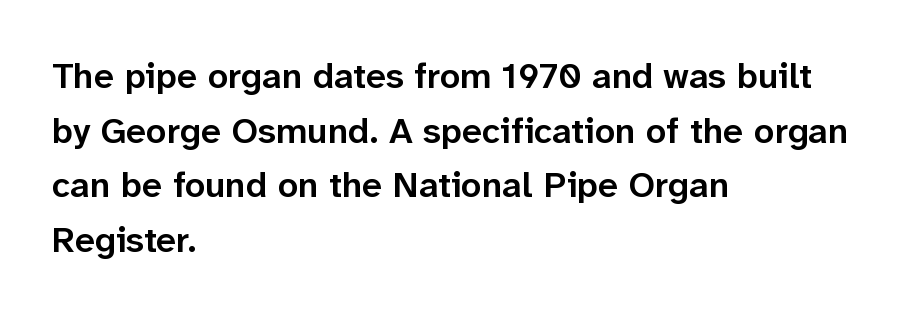
{"serif": "no", "italic": "no", "bold": "semi", "weight": "semibold", "width": "normal", "stroke_contrast": "low", "x_height": "medium", "monospaced": "no", "underline": "no", "align": "left", "line_spacing": "normal", "line_spacing_ratio": 1.52, "letter_spacing": "normal", "letter_spacing_em": 0.0, "glyph_px": 36}
